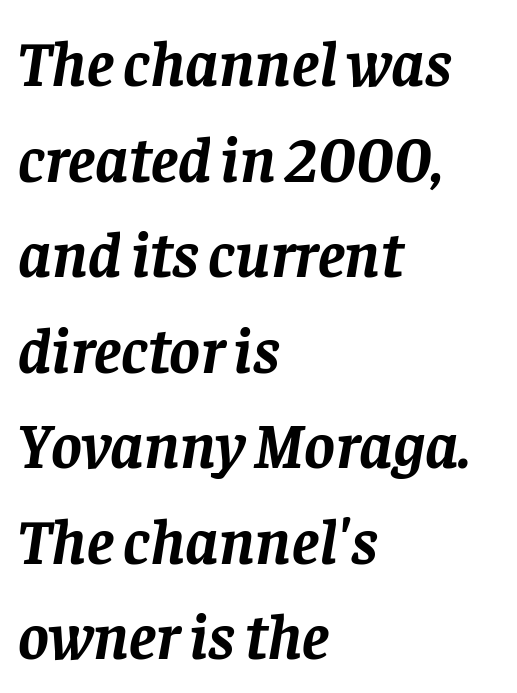
The image shows 65 px semibold serif type, italic (leaning right); set left-aligned, normal line spacing (1.47x), normal letter spacing, not underlined; low stroke contrast and a large x-height.
